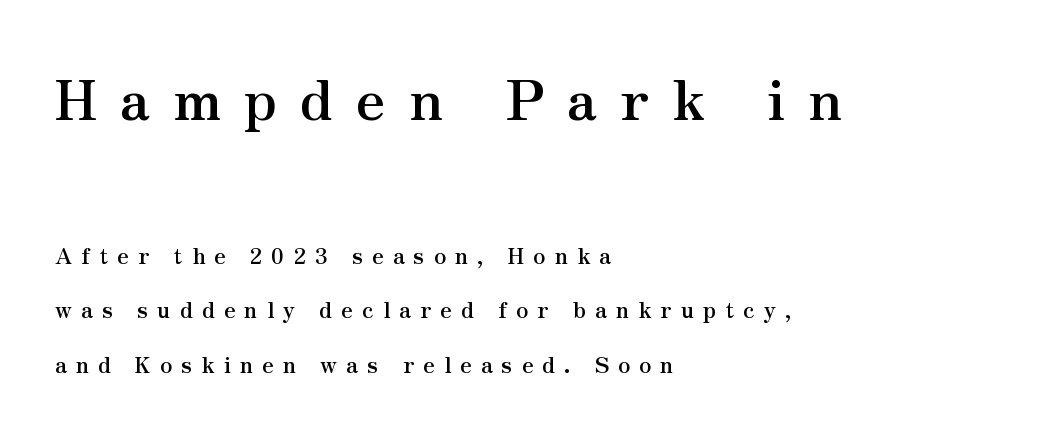
The image shows 56 px semibold serif type, upright; set left-aligned, loose line spacing (2.47x), unusually wide letter spacing (+0.41 em), not underlined; the first (top) block is 2.55x larger; medium stroke contrast and a small x-height.
